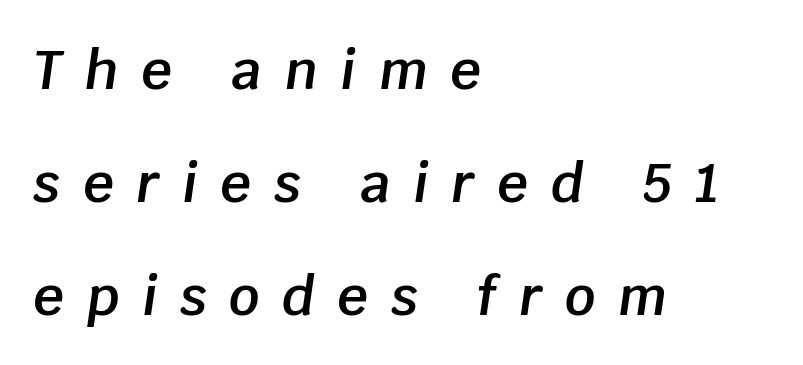
Someone cranked the tracking dial way up on this one. The designer dialed line spacing up above the default. The passage shown is typed in a proportional face where columns would drift. Typeset ragged right — the left edge is the straight one. Italic: yes, the glyphs are oblique.
